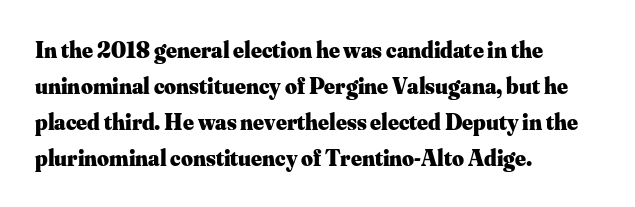
The line-height multiplier appears to be the usual default. Plain, unruled lines of type. The type is set solid horizontally, with unmodified tracking. Horizontal alignment here is leftward, the default for most running prose. Does the weight exceed regular? Yes, all the way to bold.
